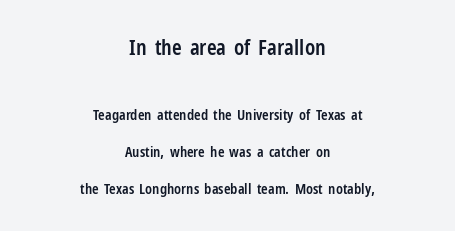
{"italic": "no", "bold": "semi", "underline": "no", "align": "center", "line_spacing": "loose", "line_spacing_ratio": 2.46, "letter_spacing": "normal", "letter_spacing_em": 0.0, "larger_block": "first", "size_ratio": 1.47, "glyph_px": 22}
